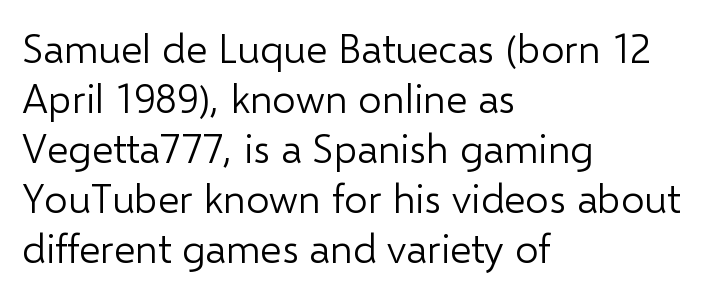
The image shows 41 px light sans-serif type, upright; set left-aligned, line spacing 1.22x, normal letter spacing, not underlined; low stroke contrast and a medium x-height.
